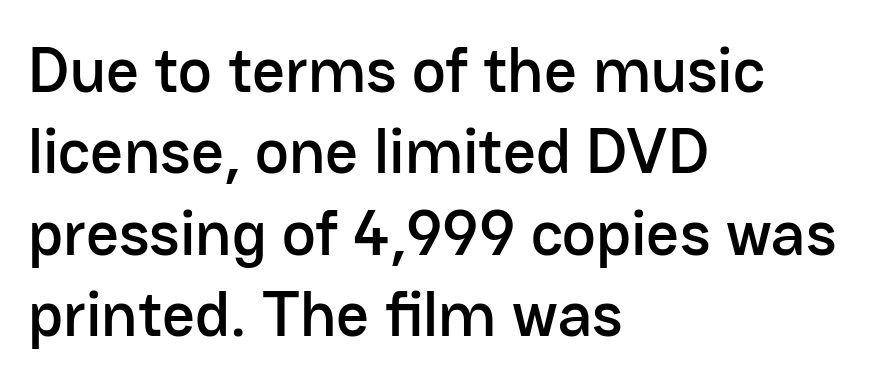
The passage shown has conventional tracking throughout. Unlike italic type, these characters show no tilt at all. In terms of leading, this rendering sits right in the middle. Typographically, this falls in the sans-serif category. The space directly below the letters is spotless.
